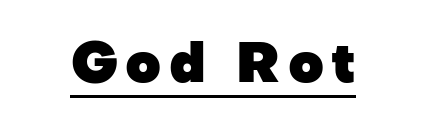
{"serif": "no", "italic": "no", "bold": "yes", "weight": "heavy", "width": "normal", "stroke_contrast": "low", "x_height": "medium", "monospaced": "no", "underline": "yes", "glyph_px": 55}
